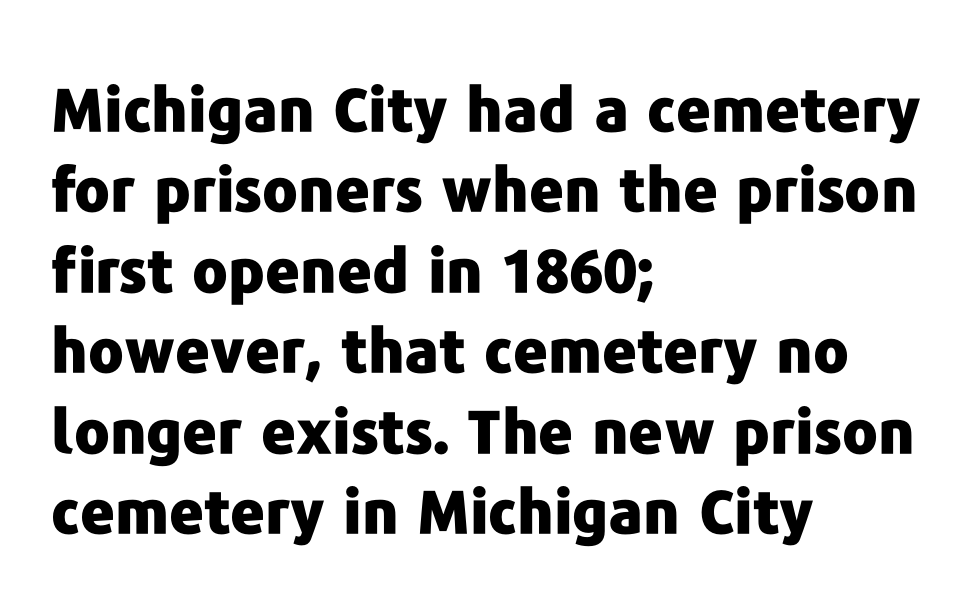
{"serif": "no", "italic": "no", "bold": "yes", "weight": "heavy", "width": "normal", "stroke_contrast": "low", "x_height": "medium", "monospaced": "no", "underline": "no", "align": "left", "line_spacing": "normal", "line_spacing_ratio": 1.34, "letter_spacing": "normal", "letter_spacing_em": 0.0, "glyph_px": 60}
